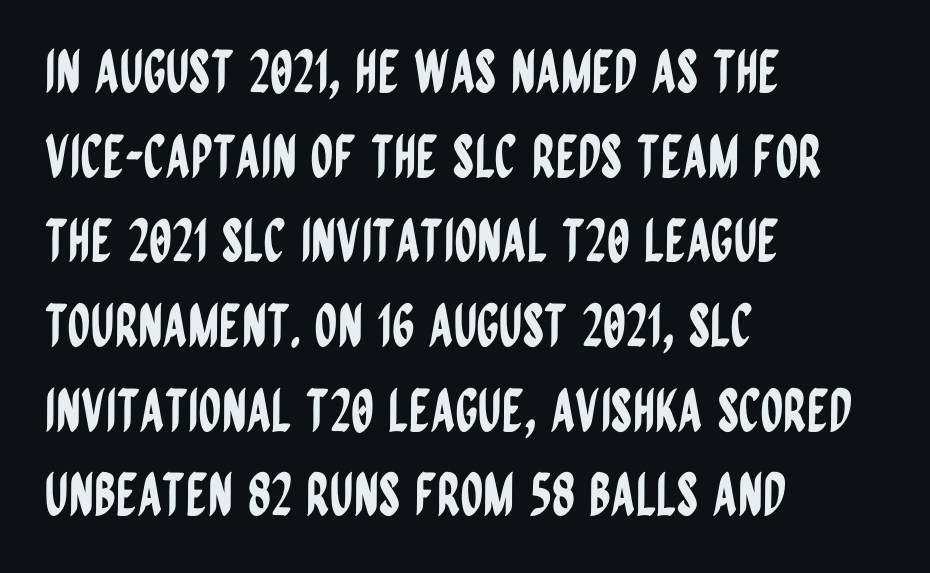
The image shows 58 px condensed sans-serif type, upright; set left-aligned, normal line spacing (1.46x), normal letter spacing, not underlined; low stroke contrast and a large x-height.
